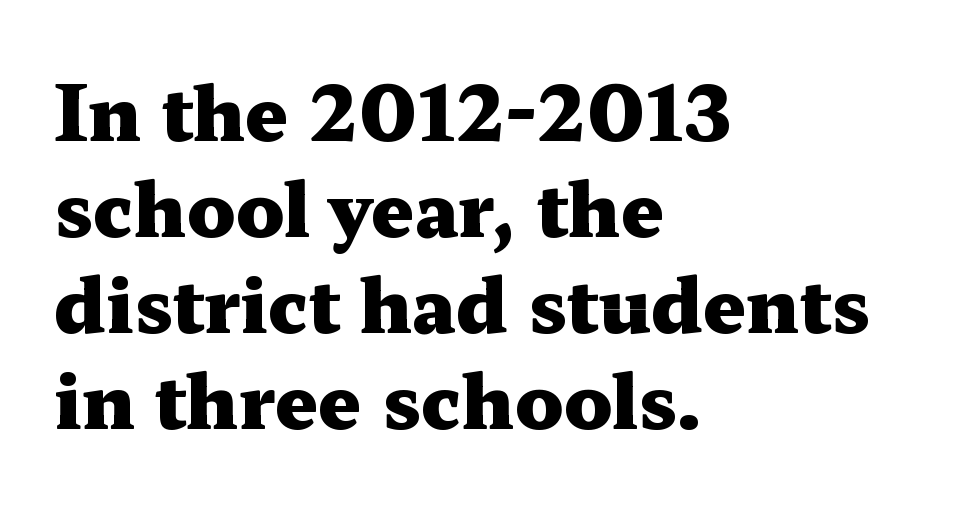
The image shows 75 px heavy, wide serif type, upright; set left-aligned, normal line spacing (1.28x), normal letter spacing, not underlined; medium stroke contrast and a medium x-height.
